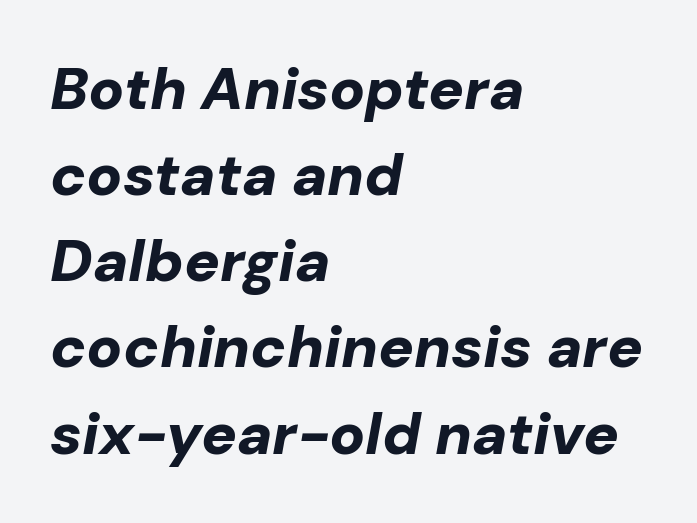
Q: Is the text bold? A: Yes.
Q: Is the text italic (slanted)? A: Yes, it leans right by about 10 degrees.
Q: Is the text underlined? A: No.
Q: How is the paragraph aligned? A: Left-aligned.
Q: Is the spacing between letters normal or unusually wide? A: Normal.
Q: Is the spacing between lines tight, normal or loose? A: Normal.
Q: Width (condensed, normal, or wide)? A: Normal.
Q: Stroke contrast? A: Low.
Q: x-height? A: Medium.
Q: Monospaced? A: No.
